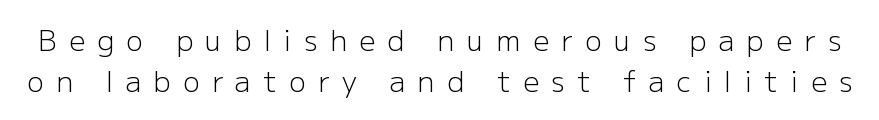
Q: Is the text bold? A: No.
Q: Is the text italic (slanted)? A: No, it is upright.
Q: Is the typeface a serif or a sans-serif typeface? A: Sans-serif.
Q: Is the text underlined? A: No.
Q: Is the spacing between letters normal or unusually wide? A: Unusually wide.
Q: Is the spacing between lines tight, normal or loose? A: Normal.
Q: Width (condensed, normal, or wide)? A: Normal.
Q: Stroke contrast? A: Low.
Q: x-height? A: Medium.
Q: Monospaced? A: No.
